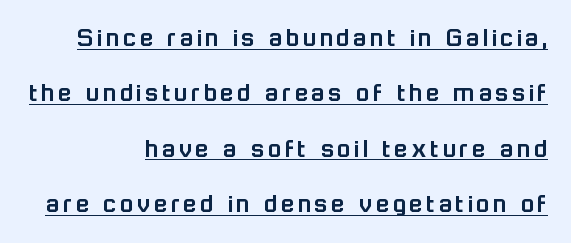
Q: Is the text italic (slanted)? A: No, it is upright.
Q: Is the typeface a serif or a sans-serif typeface? A: Sans-serif.
Q: Is the text underlined? A: Yes.
Q: How is the paragraph aligned? A: Right-aligned.
Q: Is the spacing between lines tight, normal or loose? A: Loose.
Q: Width (condensed, normal, or wide)? A: Normal.
Q: Stroke contrast? A: Low.
Q: x-height? A: Medium.
Q: Monospaced? A: No.
